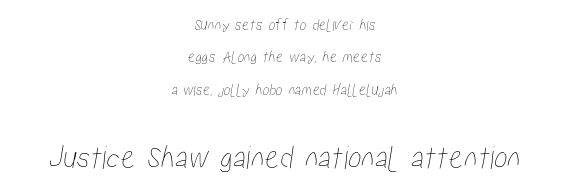
The image shows 34 px condensed type; set centered, loose line spacing (1.9x), normal letter spacing, not underlined; the second (bottom) block is 2.0x larger; low stroke contrast and a medium x-height.
